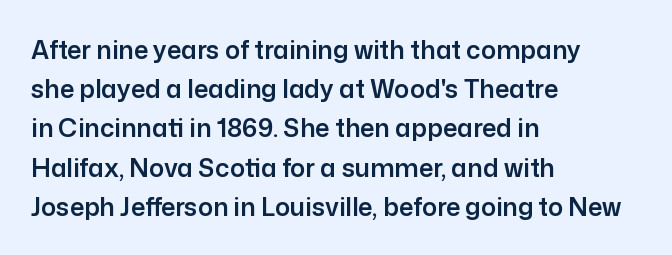
The image shows 25 px text type, upright; set left-aligned, normal line spacing (1.57x), normal letter spacing, not underlined.
